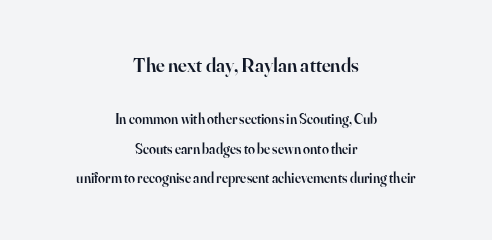
Q: Is the text bold? A: Semi-bold.
Q: Is the text italic (slanted)? A: No, it is upright.
Q: Is the text underlined? A: No.
Q: How is the paragraph aligned? A: Centered.
Q: Is the spacing between letters normal or unusually wide? A: Normal.
Q: Is the spacing between lines tight, normal or loose? A: Loose.
Q: Which block of text is set in a larger size, the first (top) or the second (bottom)? A: The first (top) one.
